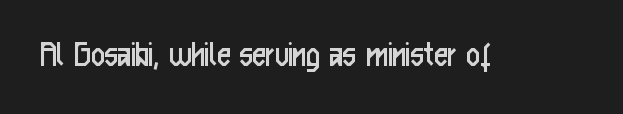
The letterforms sit shoulder to shoulder at normal distance. The rendering uses natural spacing where letterforms have individual widths. In terms of posture, this sample is upright. Unbolded letterforms with no extra heft. Check where the strokes stop: nothing finishes them off — pure sans.
